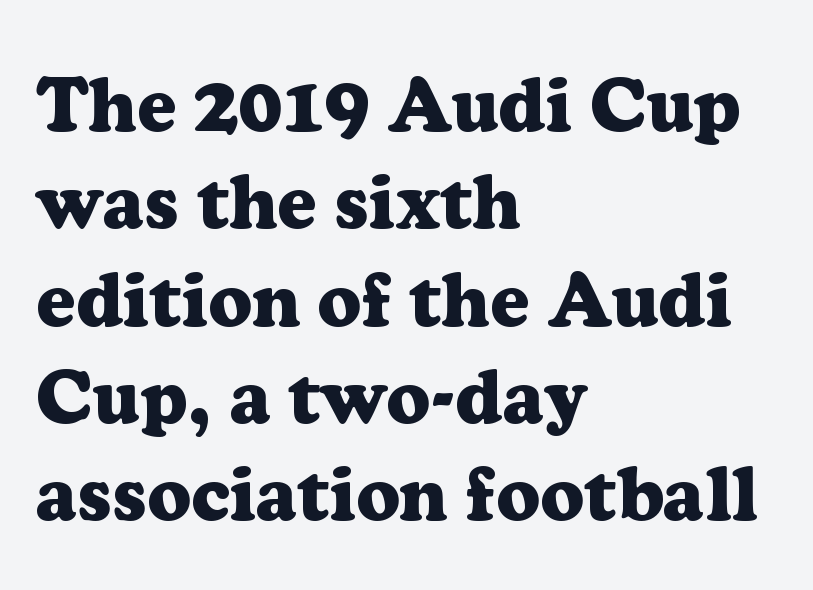
The image shows 76 px heavy serif type, upright; set left-aligned, normal line spacing (1.28x), normal letter spacing, not underlined; low stroke contrast and a medium x-height.
